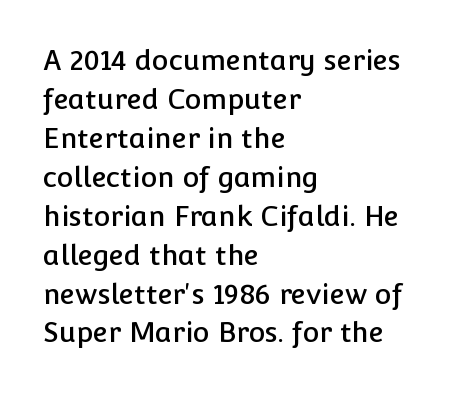
The image shows 28 px sans-serif type, upright; set left-aligned, normal line spacing (1.39x), normal letter spacing, not underlined; low stroke contrast and a medium x-height.
